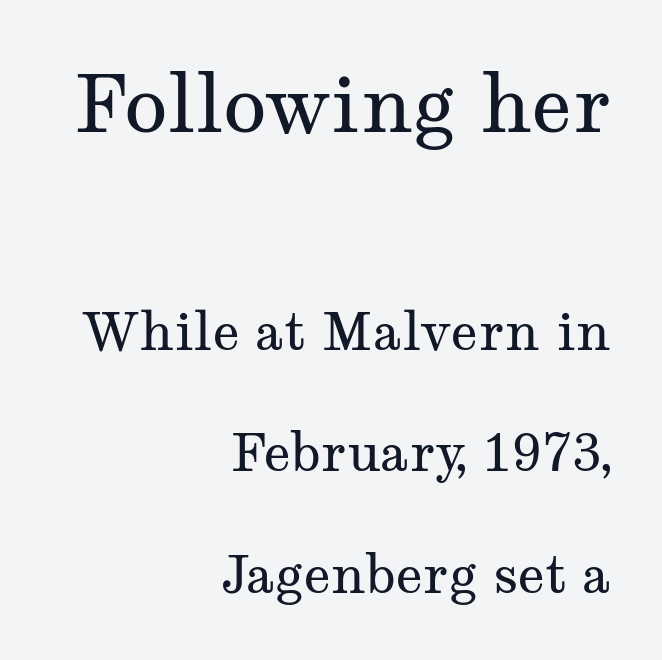
The characters are drawn with everyday or finer stroke widths. A typesetter would call this zero additional tracking. Typesetter's note — upper block bumped up in size, lower block left smaller. In CSS terms this would be text-align: right. Descenders hang freely into open space. Notice the wide empty band between every row — that's loose leading.
